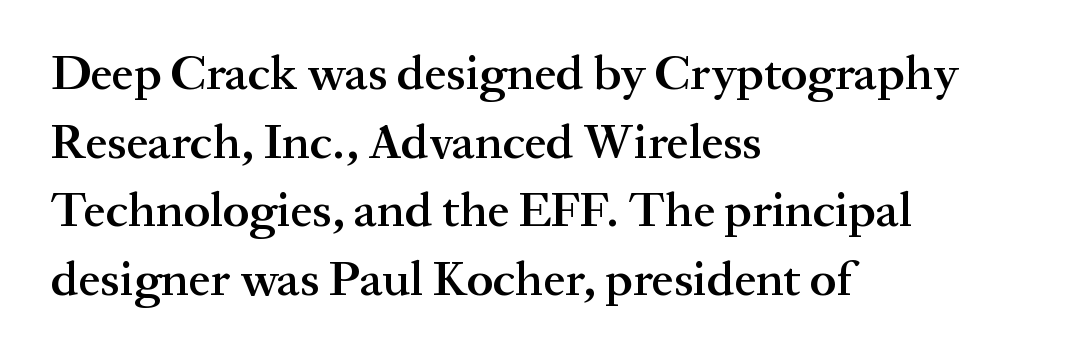
Q: Is the text bold? A: Semi-bold.
Q: Is the text italic (slanted)? A: No, it is upright.
Q: Is the typeface a serif or a sans-serif typeface? A: Serif.
Q: Is the text underlined? A: No.
Q: How is the paragraph aligned? A: Left-aligned.
Q: Is the spacing between letters normal or unusually wide? A: Normal.
Q: Is the spacing between lines tight, normal or loose? A: Normal.
Q: Width (condensed, normal, or wide)? A: Normal.
Q: Stroke contrast? A: Medium.
Q: x-height? A: Medium.
Q: Monospaced? A: No.
